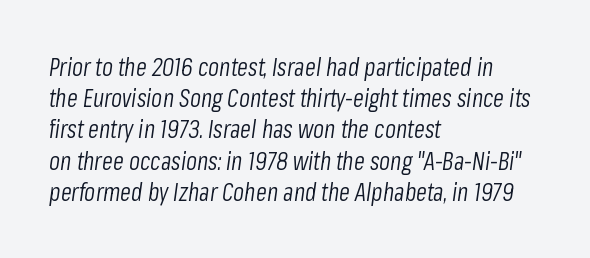
{"italic": "yes", "lean": "right", "slant_degrees": 8, "bold": "no", "underline": "no", "align": "left", "line_spacing": "normal", "line_spacing_ratio": 1.25, "letter_spacing": "normal", "letter_spacing_em": 0.0, "glyph_px": 25}
